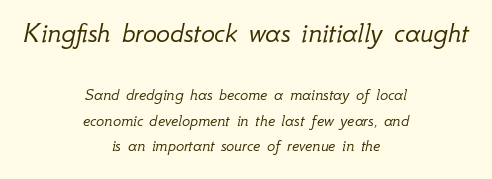
Q: Is the text bold? A: No.
Q: Is the text italic (slanted)? A: Yes, it leans right by about 12 degrees.
Q: Is the text underlined? A: No.
Q: How is the paragraph aligned? A: Centered.
Q: Is the spacing between letters normal or unusually wide? A: Normal.
Q: Is the spacing between lines tight, normal or loose? A: Normal.
Q: Which block of text is set in a larger size, the first (top) or the second (bottom)? A: The first (top) one.
Q: Width (condensed, normal, or wide)? A: Normal.
Q: Stroke contrast? A: Low.
Q: x-height? A: Small.
Q: Monospaced? A: No.
